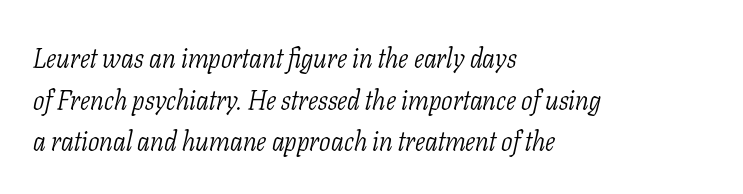
Q: Is the text bold? A: No.
Q: Is the text italic (slanted)? A: Yes, it leans right by about 11 degrees.
Q: Is the text underlined? A: No.
Q: How is the paragraph aligned? A: Left-aligned.
Q: Is the spacing between letters normal or unusually wide? A: Normal.
Q: Is the spacing between lines tight, normal or loose? A: Normal.
